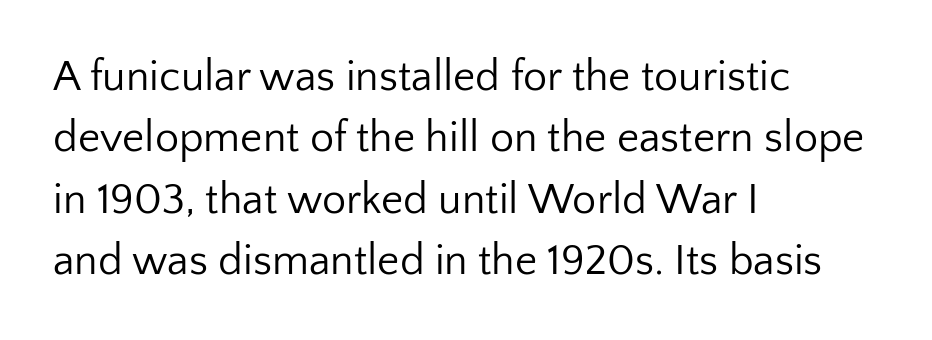
The letters advance in unequal steps, a hallmark of proportional type. When letters stand straight like this, we call the style roman or upright. The line-height multiplier appears to be the usual default. You could call the tracking neutral — neither tight nor loose. Unlike a traditional serif, this face leaves its strokes unadorned.
